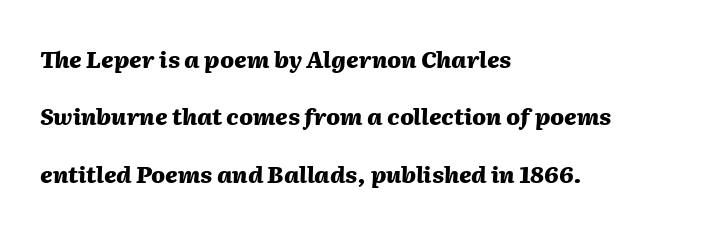
The rendering anchors every line to the left-hand side. Would a proofreader flag this as italicized? Yes. Strokes here are thick enough to call this a true bold. Plain, unruled lines of type.
